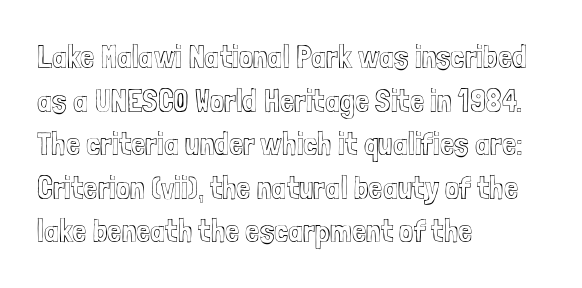
Q: Is the text italic (slanted)? A: No, it is upright.
Q: Is the text underlined? A: No.
Q: How is the paragraph aligned? A: Left-aligned.
Q: Is the spacing between letters normal or unusually wide? A: Normal.
Q: Is the spacing between lines tight, normal or loose? A: Normal.
Q: Width (condensed, normal, or wide)? A: Condensed.
Q: x-height? A: Medium.
Q: Monospaced? A: No.
